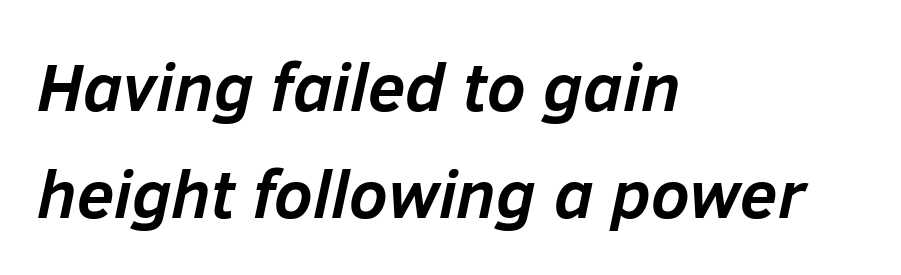
The image shows 68 px semibold type, italic (leaning right); set left-aligned, normal line spacing (1.58x), normal letter spacing, not underlined; low stroke contrast and a medium x-height.
